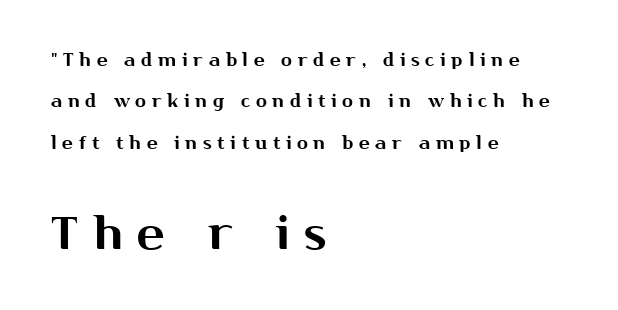
Q: Is the text italic (slanted)? A: No, it is upright.
Q: Is the typeface a serif or a sans-serif typeface? A: Sans-serif.
Q: Is the text underlined? A: No.
Q: How is the paragraph aligned? A: Left-aligned.
Q: Is the spacing between letters normal or unusually wide? A: Unusually wide.
Q: Is the spacing between lines tight, normal or loose? A: Loose.
Q: Which block of text is set in a larger size, the first (top) or the second (bottom)? A: The second (bottom) one.
Q: Width (condensed, normal, or wide)? A: Normal.
Q: Stroke contrast? A: Medium.
Q: x-height? A: Medium.
Q: Monospaced? A: No.
